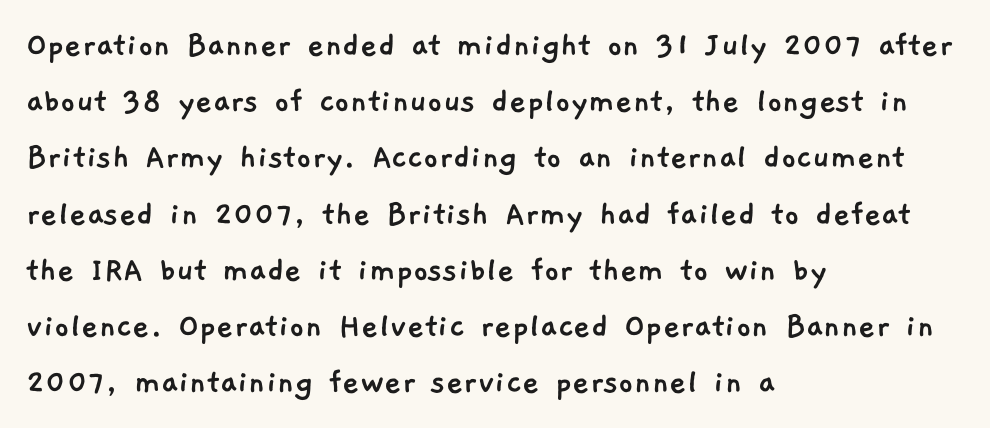
{"serif": "no", "width": "normal", "stroke_contrast": "low", "x_height": "medium", "monospaced": "no", "underline": "no", "align": "left", "line_spacing": "normal", "line_spacing_ratio": 1.52, "letter_spacing": "normal", "letter_spacing_em": 0.0, "glyph_px": 37}
